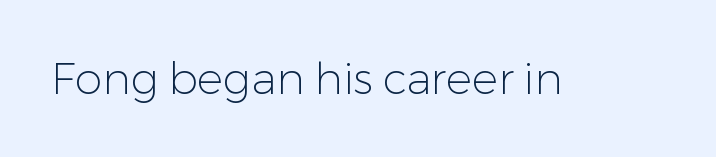
Q: Is the text bold? A: No.
Q: Is the text italic (slanted)? A: No, it is upright.
Q: Is the typeface a serif or a sans-serif typeface? A: Sans-serif.
Q: Is the text underlined? A: No.
Q: Is the spacing between letters normal or unusually wide? A: Normal.
Q: Width (condensed, normal, or wide)? A: Normal.
Q: Stroke contrast? A: Low.
Q: x-height? A: Medium.
Q: Monospaced? A: No.
